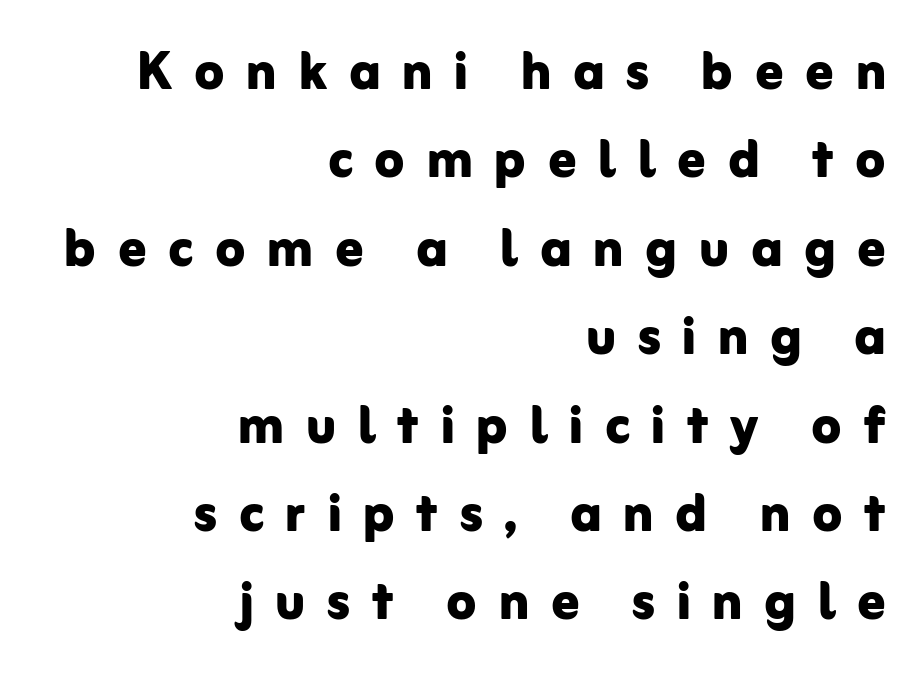
Q: Is the text bold? A: Yes.
Q: Is the text italic (slanted)? A: No, it is upright.
Q: Is the typeface a serif or a sans-serif typeface? A: Sans-serif.
Q: Is the text underlined? A: No.
Q: How is the paragraph aligned? A: Right-aligned.
Q: Is the spacing between letters normal or unusually wide? A: Unusually wide.
Q: Is the spacing between lines tight, normal or loose? A: Normal.
Q: Width (condensed, normal, or wide)? A: Normal.
Q: Stroke contrast? A: Low.
Q: x-height? A: Medium.
Q: Monospaced? A: No.
